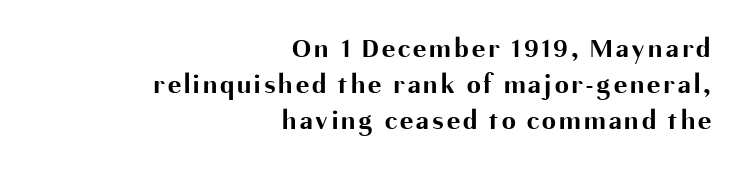
Q: Is the text bold? A: Yes.
Q: Is the text italic (slanted)? A: No, it is upright.
Q: Is the typeface a serif or a sans-serif typeface? A: Sans-serif.
Q: Is the text underlined? A: No.
Q: How is the paragraph aligned? A: Right-aligned.
Q: Is the spacing between lines tight, normal or loose? A: Normal.
Q: Width (condensed, normal, or wide)? A: Normal.
Q: Stroke contrast? A: Medium.
Q: x-height? A: Medium.
Q: Monospaced? A: No.
